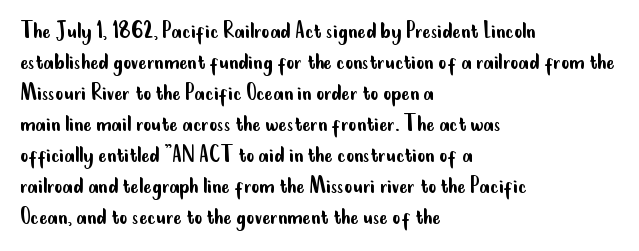
{"italic": "no", "bold": "no", "underline": "no", "align": "left", "line_spacing_ratio": 1.24, "letter_spacing": "normal", "letter_spacing_em": 0.0, "glyph_px": 25}
